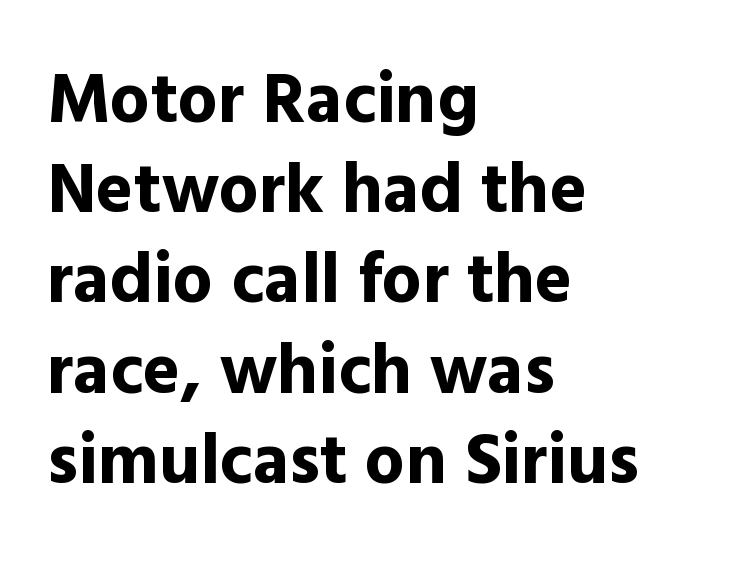
The image shows 71 px bold sans-serif type, upright; set left-aligned, normal line spacing (1.27x), normal letter spacing, not underlined; a medium x-height.
